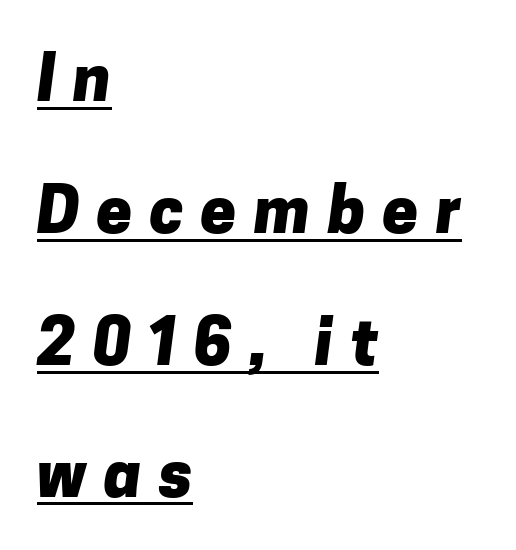
The image shows 64 px heavy sans-serif type; set left-aligned, loose line spacing (2.06x), unusually wide letter spacing (+0.27 em), underlined; low stroke contrast and a medium x-height.
